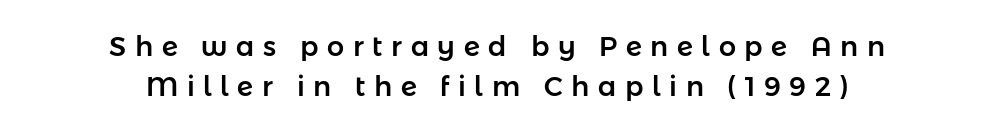
Quick note: interline space is typical. Each row of text sits above clean, open space. Visually the block forms a symmetrical silhouette, jagged on both flanks. The letterforms stand isolated, each surrounded by extra space.
